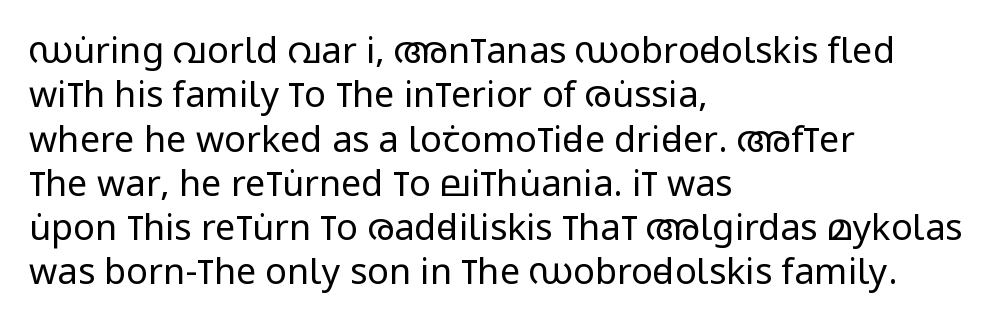
Is the stroke heavy? The answer is a plain regular-or-lighter. Spacing between characters is what you'd get straight out of the box. What kind of face is this? One without serifs — a sans. Bare-footed words on every line.
